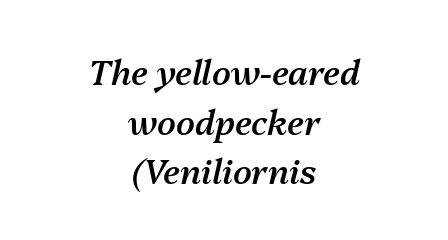
Designer's note — italics engaged. You could not count columns in this text — the font is proportionally spaced. The whitespace from short lines is split evenly between both sides. Students, note that the glyphs here touch the page at normal intervals. Is the type bold? Partly — it's a semibold, heavier than regular but not fully bold. Check the space under the baseline: it is left empty.
